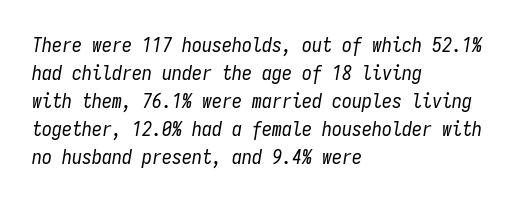
Q: Is the text bold? A: No.
Q: Is the text italic (slanted)? A: Yes, it leans right by about 9 degrees.
Q: Is the text underlined? A: No.
Q: How is the paragraph aligned? A: Left-aligned.
Q: Is the spacing between letters normal or unusually wide? A: Normal.
Q: Is the spacing between lines tight, normal or loose? A: Normal.
